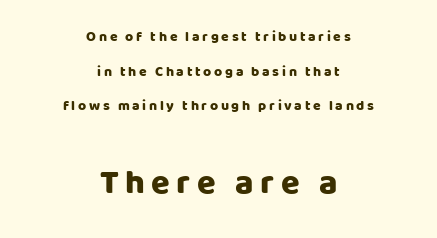
{"serif": "no", "italic": "no", "width": "normal", "stroke_contrast": "low", "x_height": "large", "monospaced": "no", "underline": "no", "align": "center", "line_spacing": "loose", "line_spacing_ratio": 2.48, "larger_block": "second", "size_ratio": 2.43, "glyph_px": 34}
